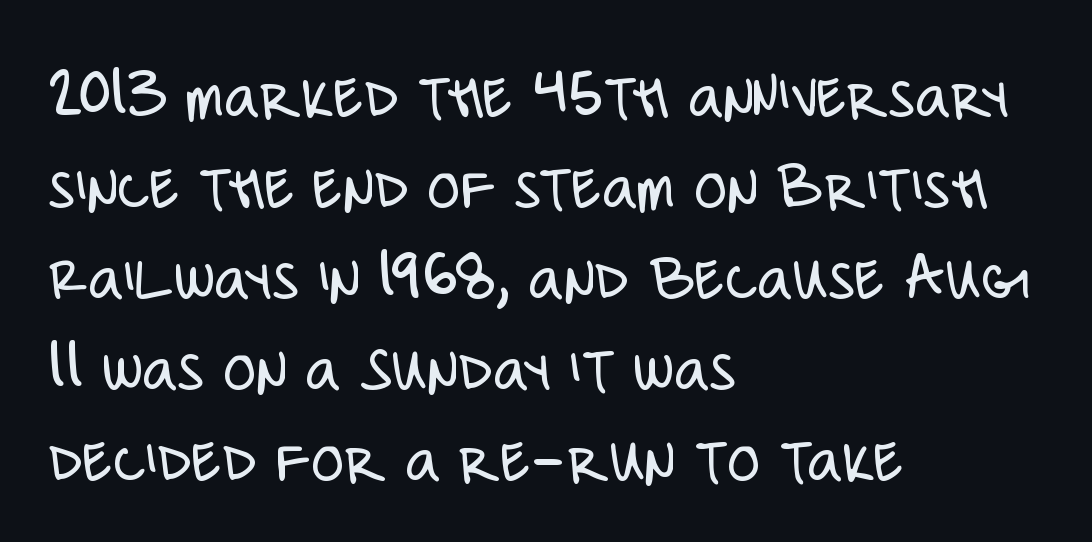
The image shows 67 px light, condensed sans-serif type, upright; set left-aligned, normal line spacing (1.36x), normal letter spacing, not underlined; low stroke contrast and a large x-height.
